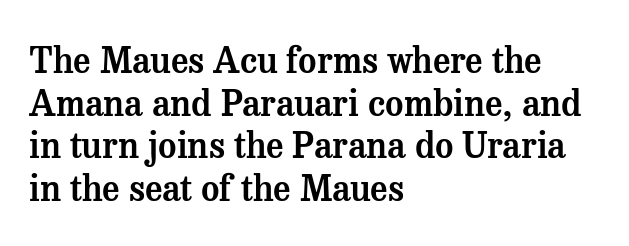
Q: Is the text italic (slanted)? A: No, it is upright.
Q: Is the typeface a serif or a sans-serif typeface? A: Serif.
Q: Is the text underlined? A: No.
Q: How is the paragraph aligned? A: Left-aligned.
Q: Is the spacing between letters normal or unusually wide? A: Normal.
Q: Width (condensed, normal, or wide)? A: Normal.
Q: Stroke contrast? A: Medium.
Q: x-height? A: Medium.
Q: Monospaced? A: No.
